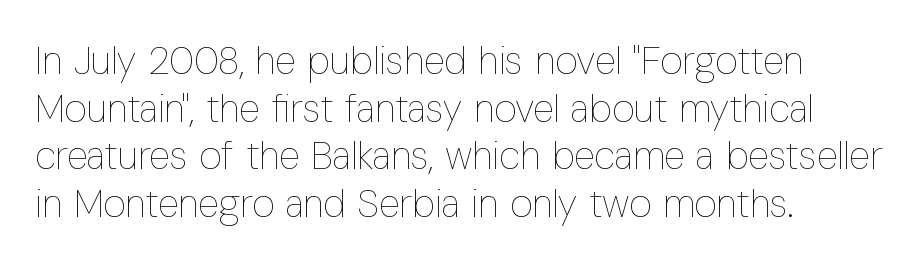
{"italic": "no", "bold": "no", "weight": "thin", "width": "condensed", "stroke_contrast": "low", "x_height": "medium", "monospaced": "no", "underline": "no", "align": "left", "line_spacing_ratio": 1.22, "letter_spacing": "normal", "letter_spacing_em": 0.0, "glyph_px": 39}
